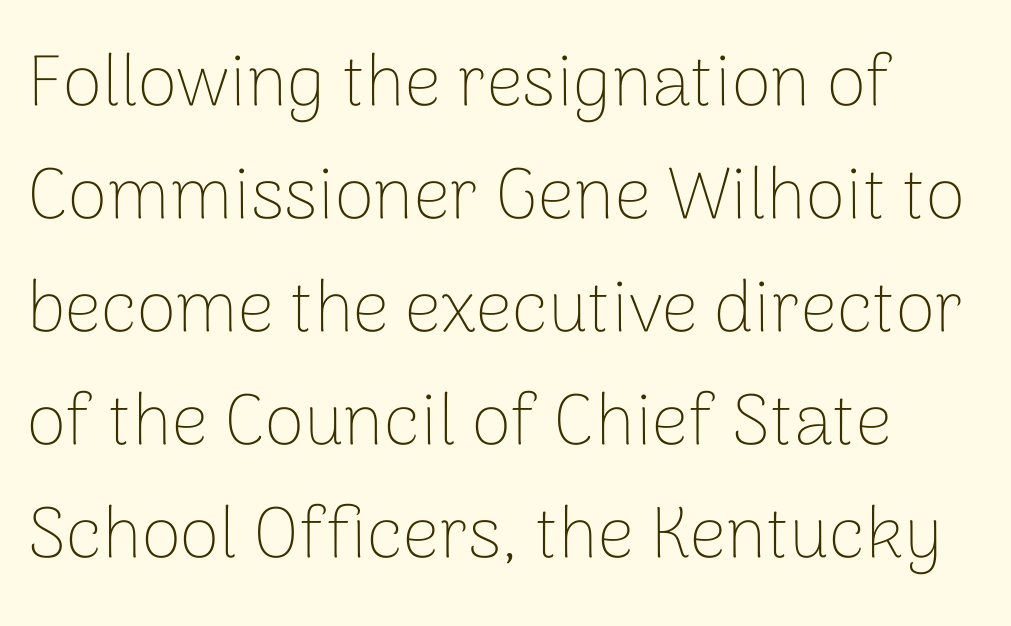
Whoever set this chose a conventional vertical rhythm. The letters stand straight up with perfectly vertical stems. Is this a fixed-width face? No — the glyphs have proportional, varying widths. Standard letterfit; no display-style spreading of the glyphs. Heaviness? Minimal to ordinary, like unemphasized prose.
